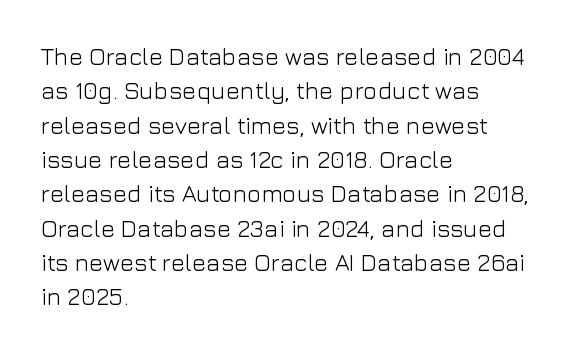
The image shows 24 px text type, upright; set left-aligned, normal line spacing (1.43x), normal letter spacing, not underlined.
